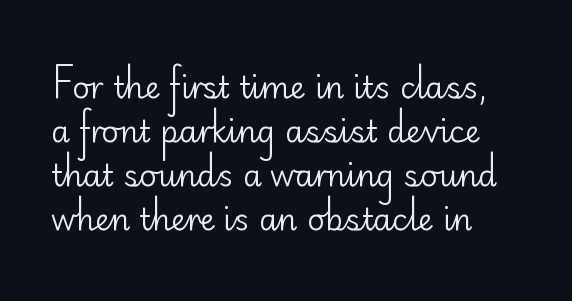
Unlike italic type, these characters show no tilt at all. The line texture is even and compact thanks to regular tracking. These lines are rendered in a variable-pitch font. The lines sit at an ordinary, default distance from one another. I'd call this a sans setting — the letters go barefoot. Which margin do the lines hug? The left one — the right edge is uneven.
